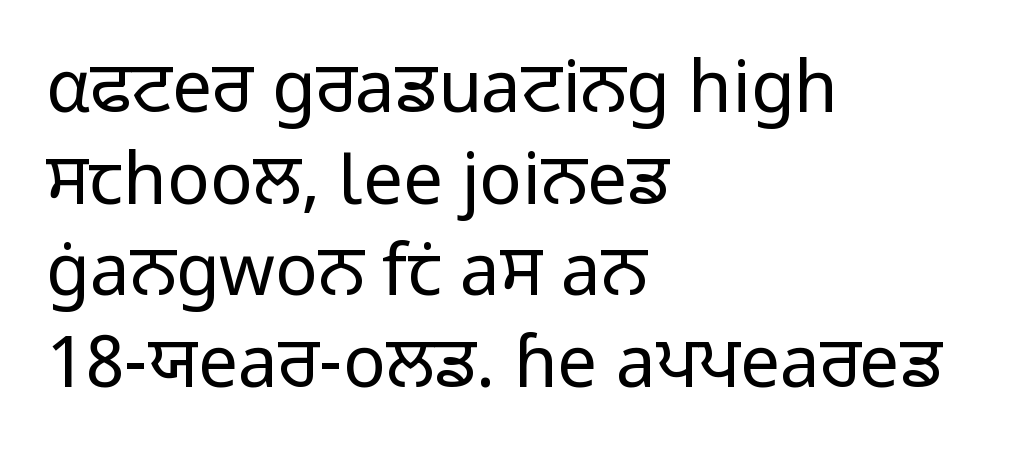
Q: Is the text bold? A: No.
Q: Is the text italic (slanted)? A: No, it is upright.
Q: Is the typeface a serif or a sans-serif typeface? A: Sans-serif.
Q: Is the text underlined? A: No.
Q: How is the paragraph aligned? A: Left-aligned.
Q: Is the spacing between letters normal or unusually wide? A: Normal.
Q: Is the spacing between lines tight, normal or loose? A: Normal.
Q: Width (condensed, normal, or wide)? A: Normal.
Q: Stroke contrast? A: Low.
Q: x-height? A: Medium.
Q: Monospaced? A: No.
